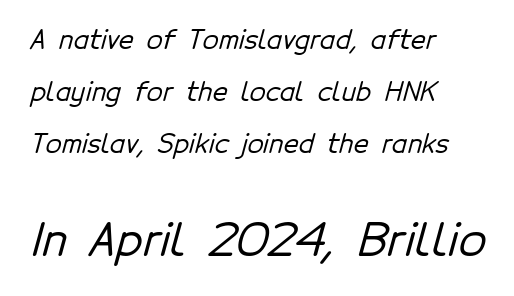
Q: Is the typeface a serif or a sans-serif typeface? A: Sans-serif.
Q: Is the text underlined? A: No.
Q: How is the paragraph aligned? A: Left-aligned.
Q: Is the spacing between letters normal or unusually wide? A: Normal.
Q: Is the spacing between lines tight, normal or loose? A: Loose.
Q: Which block of text is set in a larger size, the first (top) or the second (bottom)? A: The second (bottom) one.
Q: Width (condensed, normal, or wide)? A: Normal.
Q: Stroke contrast? A: Low.
Q: x-height? A: Medium.
Q: Monospaced? A: No.
